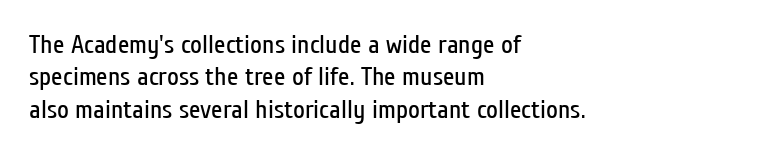
The image shows 26 px text type, upright; set left-aligned, normal line spacing (1.25x), normal letter spacing, not underlined.
